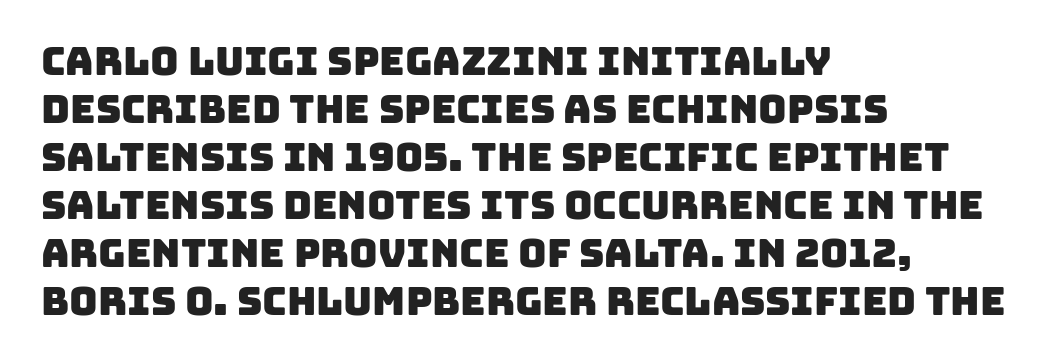
The rag falls on the right side of this text block. Note the varied advance widths — an 'i' is clearly narrower than an 'm'. Look at the tracking — it's just the regular setting, nothing added. Stroke terminals: plain, sans-serif.
